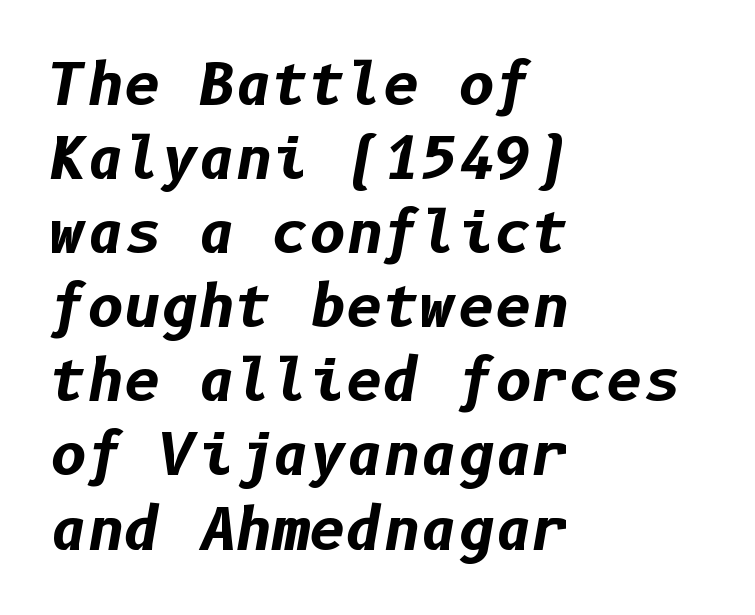
The image shows 57 px bold type, italic (leaning right); set left-aligned, normal line spacing (1.3x), normal letter spacing, not underlined; low stroke contrast and a medium x-height.
